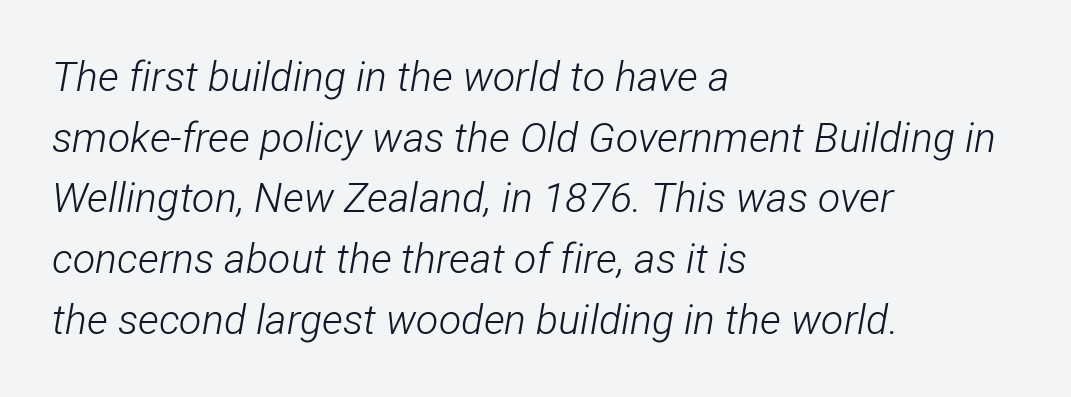
Q: Is the text bold? A: No.
Q: Is the text italic (slanted)? A: Yes, it leans right by about 12 degrees.
Q: Is the text underlined? A: No.
Q: How is the paragraph aligned? A: Left-aligned.
Q: Is the spacing between letters normal or unusually wide? A: Normal.
Q: Is the spacing between lines tight, normal or loose? A: Normal.
Q: Width (condensed, normal, or wide)? A: Condensed.
Q: Stroke contrast? A: Low.
Q: x-height? A: Medium.
Q: Monospaced? A: No.
